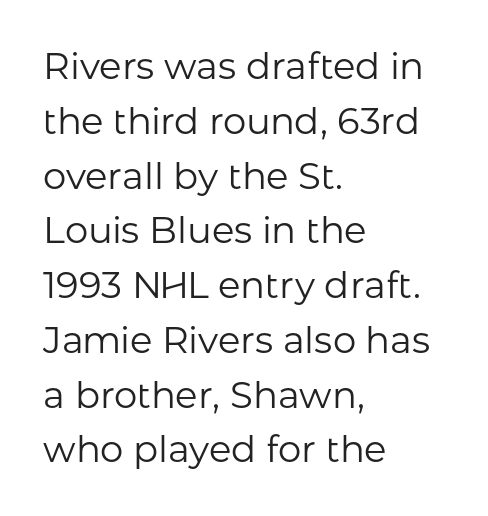
This sample has the flowing, uneven cadence of proportional lettering. Classification — sans serif. Is the type heavy? It reads as light-to-regular instead. Is the letter spacing exaggerated? No — it looks like the ordinary default. Ordinary non-slanted type is in use. Each row of text sits above clean, open space.
